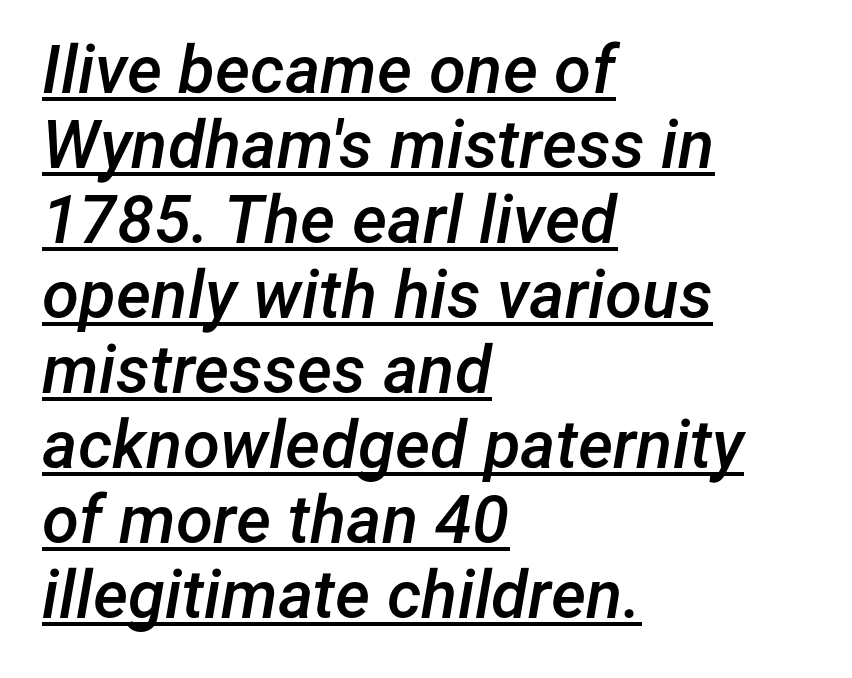
Q: Is the text bold? A: Semi-bold.
Q: Is the text italic (slanted)? A: Yes, it leans right by about 12 degrees.
Q: Is the text underlined? A: Yes.
Q: How is the paragraph aligned? A: Left-aligned.
Q: Is the spacing between letters normal or unusually wide? A: Normal.
Q: Is the spacing between lines tight, normal or loose? A: Tight.
Q: Width (condensed, normal, or wide)? A: Normal.
Q: Stroke contrast? A: Low.
Q: x-height? A: Medium.
Q: Monospaced? A: No.
